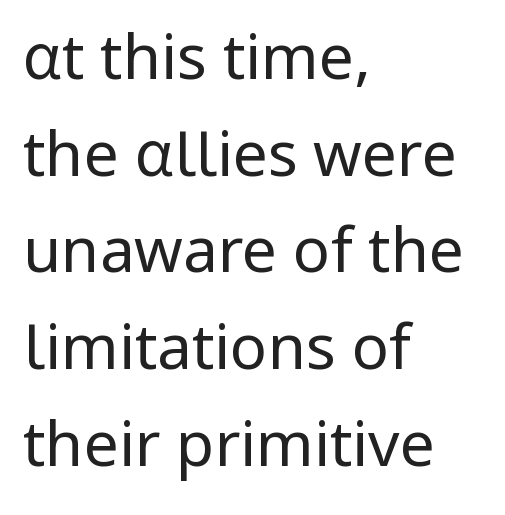
The image shows 62 px regular-weight sans-serif type, upright; set left-aligned, normal line spacing (1.56x), normal letter spacing, not underlined; low stroke contrast and a medium x-height.
